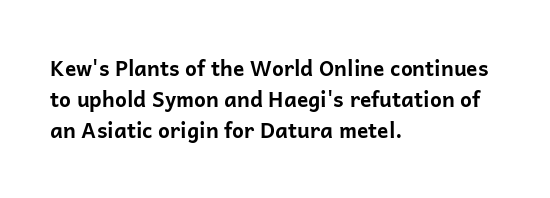
Q: Is the text bold? A: Yes.
Q: Is the text italic (slanted)? A: No, it is upright.
Q: Is the text underlined? A: No.
Q: How is the paragraph aligned? A: Left-aligned.
Q: Is the spacing between letters normal or unusually wide? A: Normal.
Q: Is the spacing between lines tight, normal or loose? A: Normal.
